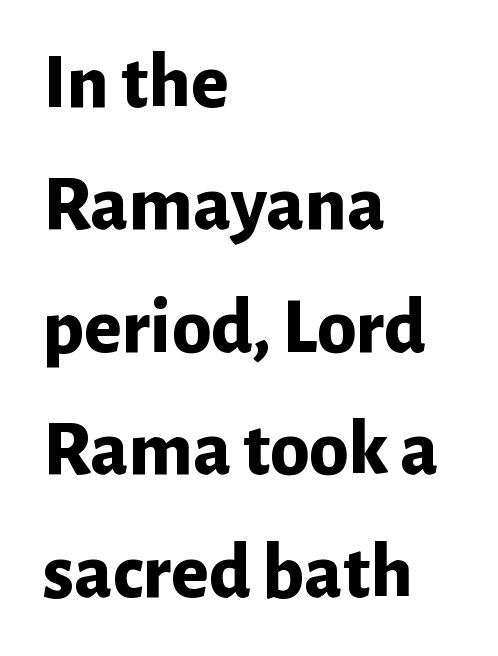
Q: Is the text bold? A: Yes.
Q: Is the text italic (slanted)? A: No, it is upright.
Q: Is the typeface a serif or a sans-serif typeface? A: Sans-serif.
Q: Is the text underlined? A: No.
Q: How is the paragraph aligned? A: Left-aligned.
Q: Is the spacing between letters normal or unusually wide? A: Normal.
Q: Is the spacing between lines tight, normal or loose? A: Normal.
Q: Width (condensed, normal, or wide)? A: Normal.
Q: Stroke contrast? A: Low.
Q: x-height? A: Medium.
Q: Monospaced? A: No.
